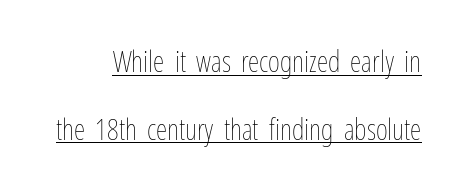
The image shows 29 px thin, condensed type, upright; set loose line spacing (2.33x), normal letter spacing, underlined; low stroke contrast and a medium x-height.
